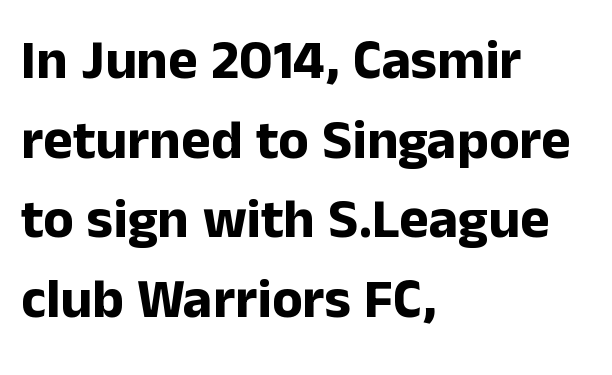
{"serif": "no", "italic": "no", "bold": "yes", "weight": "bold", "width": "normal", "stroke_contrast": "low", "x_height": "medium", "monospaced": "no", "underline": "no", "align": "left", "line_spacing": "normal", "line_spacing_ratio": 1.42, "letter_spacing": "normal", "letter_spacing_em": 0.0, "glyph_px": 56}
